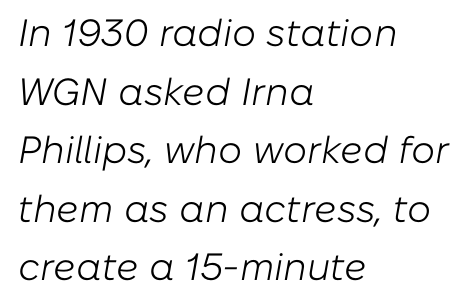
{"italic": "yes", "lean": "right", "slant_degrees": 10, "bold": "no", "weight": "light", "width": "normal", "stroke_contrast": "low", "x_height": "medium", "monospaced": "no", "underline": "no", "align": "left", "line_spacing": "normal", "line_spacing_ratio": 1.54, "letter_spacing": "normal", "letter_spacing_em": 0.0, "glyph_px": 38}
